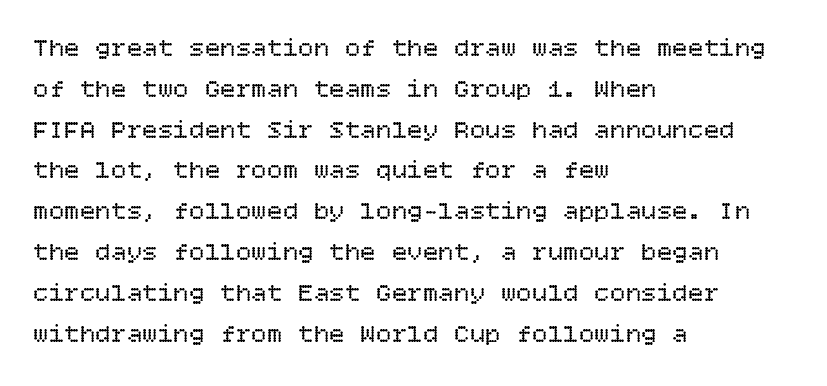
The image shows 26 px text type, upright; set left-aligned, normal line spacing (1.57x), normal letter spacing, not underlined.
